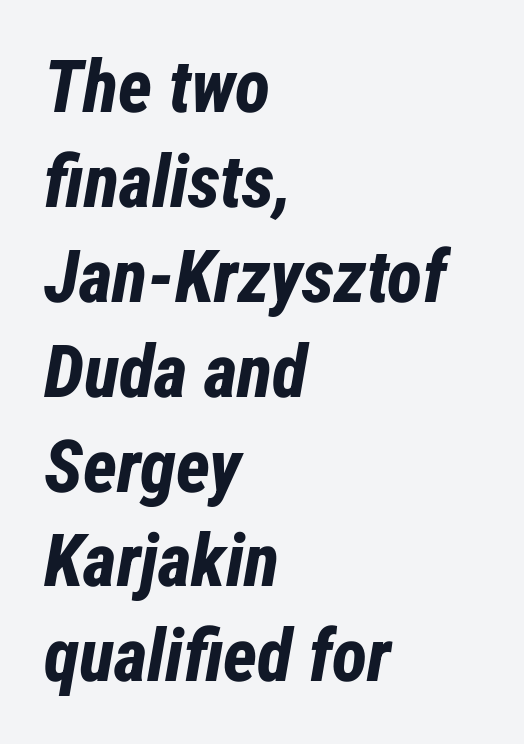
Q: Is the text bold? A: Yes.
Q: Is the text italic (slanted)? A: Yes, it leans right by about 12 degrees.
Q: Is the text underlined? A: No.
Q: How is the paragraph aligned? A: Left-aligned.
Q: Is the spacing between letters normal or unusually wide? A: Normal.
Q: Is the spacing between lines tight, normal or loose? A: Normal.
Q: Width (condensed, normal, or wide)? A: Condensed.
Q: Stroke contrast? A: Low.
Q: x-height? A: Medium.
Q: Monospaced? A: No.
